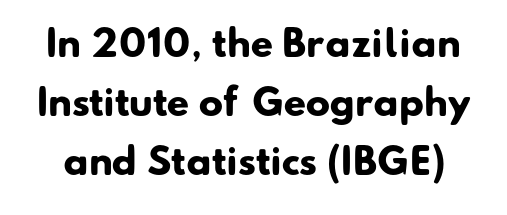
Q: Is the text bold? A: Yes.
Q: Is the typeface a serif or a sans-serif typeface? A: Sans-serif.
Q: Is the text underlined? A: No.
Q: Is the spacing between letters normal or unusually wide? A: Normal.
Q: Is the spacing between lines tight, normal or loose? A: Normal.
Q: Width (condensed, normal, or wide)? A: Normal.
Q: Stroke contrast? A: Low.
Q: x-height? A: Small.
Q: Monospaced? A: No.
